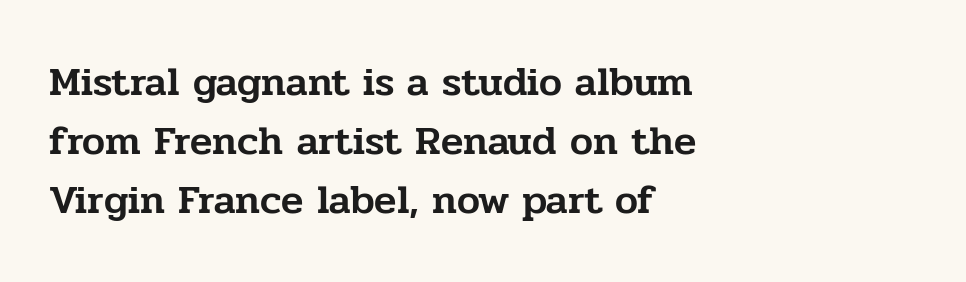
{"serif": "yes", "italic": "no", "width": "normal", "stroke_contrast": "low", "x_height": "medium", "monospaced": "no", "underline": "no", "align": "left", "line_spacing": "normal", "line_spacing_ratio": 1.44, "letter_spacing": "normal", "letter_spacing_em": 0.0, "glyph_px": 41}
